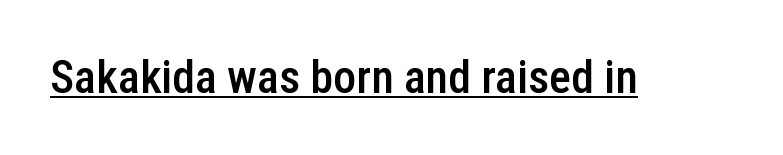
The image shows 46 px semibold, condensed sans-serif type, upright; set normal letter spacing, underlined; low stroke contrast and a medium x-height.
